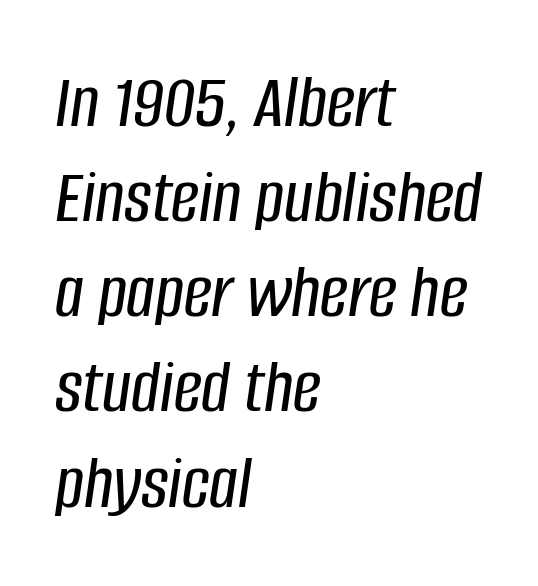
The image shows 78 px condensed type, italic (leaning right); set left-aligned, line spacing 1.22x, normal letter spacing, not underlined; low stroke contrast and a large x-height.
